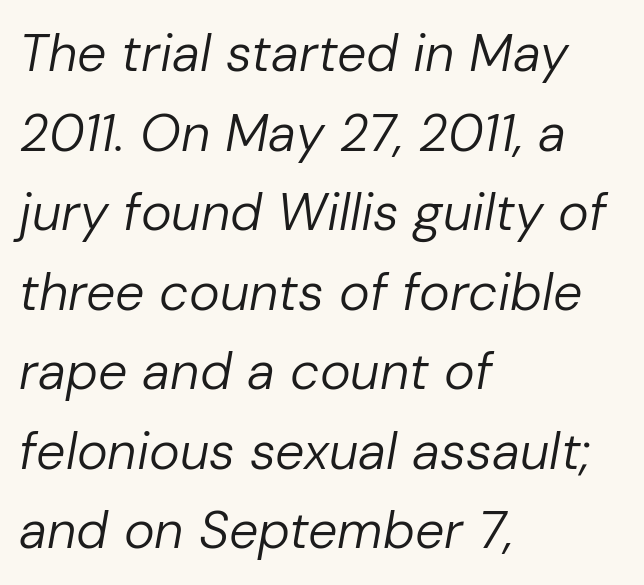
{"italic": "yes", "lean": "right", "slant_degrees": 10, "bold": "no", "weight": "regular", "width": "normal", "stroke_contrast": "low", "x_height": "medium", "monospaced": "no", "underline": "no", "align": "left", "line_spacing": "normal", "line_spacing_ratio": 1.53, "letter_spacing": "normal", "letter_spacing_em": 0.0, "glyph_px": 52}
